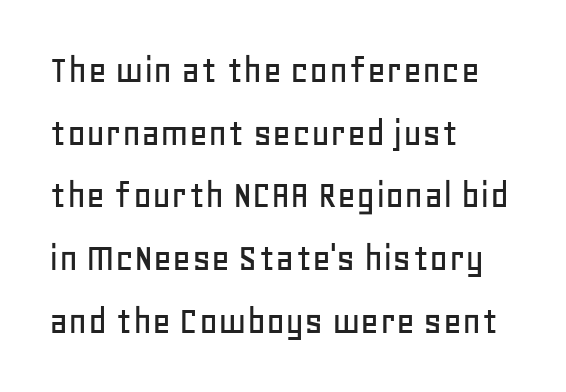
The paragraph has a hard left edge and a soft right edge. Vertical strokes here are truly vertical. Spacing between characters is what you'd get straight out of the box. Decoration check: the copy has no underline. If you measured baseline to baseline, you'd find a middling distance.
